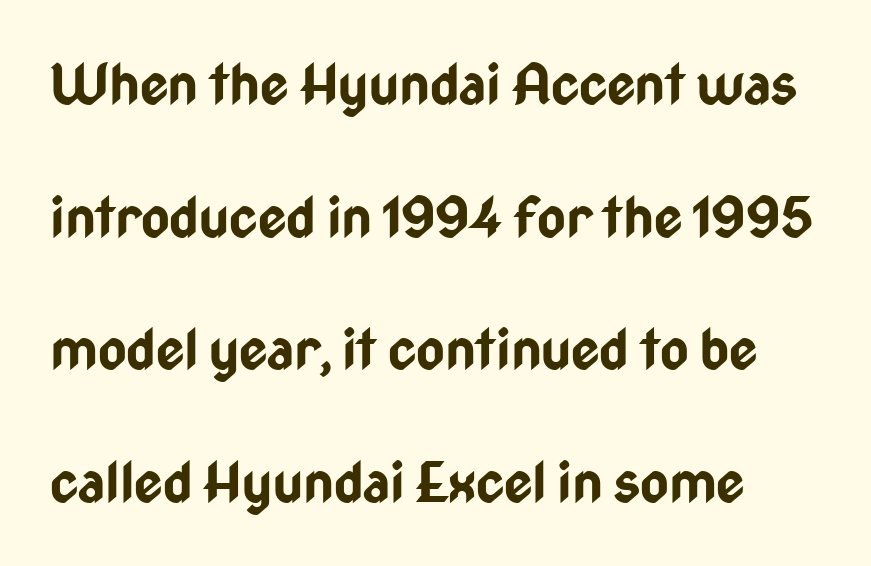
Q: Is the text bold? A: Yes.
Q: Is the text italic (slanted)? A: No, it is upright.
Q: Is the typeface a serif or a sans-serif typeface? A: Sans-serif.
Q: Is the text underlined? A: No.
Q: Is the spacing between letters normal or unusually wide? A: Normal.
Q: Is the spacing between lines tight, normal or loose? A: Loose.
Q: Width (condensed, normal, or wide)? A: Condensed.
Q: Stroke contrast? A: Low.
Q: x-height? A: Medium.
Q: Monospaced? A: No.
